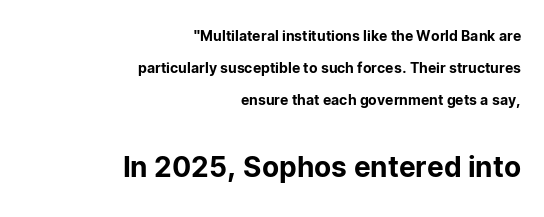
The image shows 28 px sans-serif type, upright; set right-aligned, loose line spacing (2.3x), normal letter spacing, not underlined; the second (bottom) block is 2.0x larger; low stroke contrast and a medium x-height.
